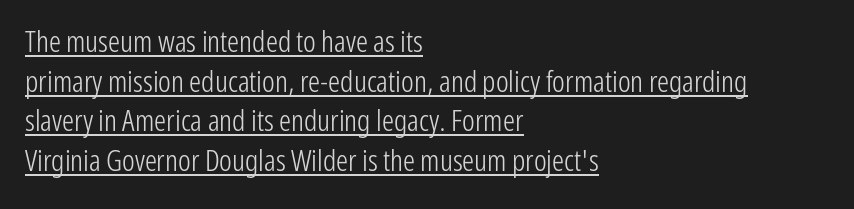
Q: Is the text bold? A: No.
Q: Is the text italic (slanted)? A: No, it is upright.
Q: Is the typeface a serif or a sans-serif typeface? A: Sans-serif.
Q: Is the text underlined? A: Yes.
Q: How is the paragraph aligned? A: Left-aligned.
Q: Is the spacing between letters normal or unusually wide? A: Normal.
Q: Is the spacing between lines tight, normal or loose? A: Normal.
Q: Width (condensed, normal, or wide)? A: Condensed.
Q: Stroke contrast? A: Low.
Q: x-height? A: Medium.
Q: Monospaced? A: No.
